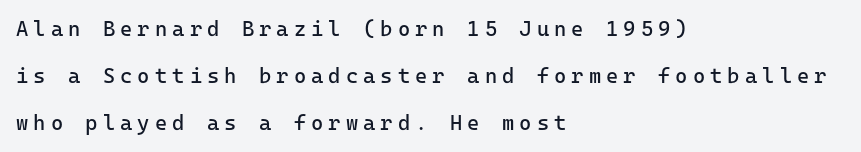
The letters are spread apart with noticeably loose tracking. Teacher's note: observe the even left margin — that is flush-left alignment. Ordinary non-slanted type is in use. Horizontal bands of white between lines are thick stripes.
